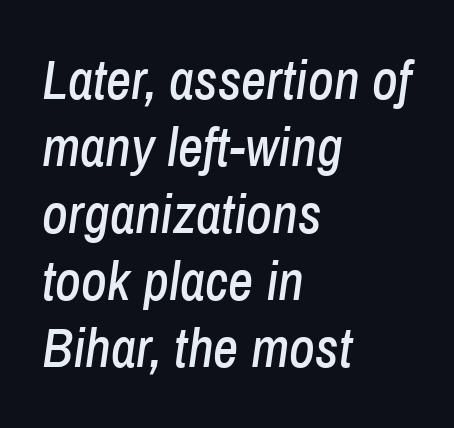
The face used here has a pronounced slope to its letters. Character widths vary here, with narrow letters taking less room than wide ones. Lines of text with bare space underneath. The face used here is rendered with its standard letterfit.
